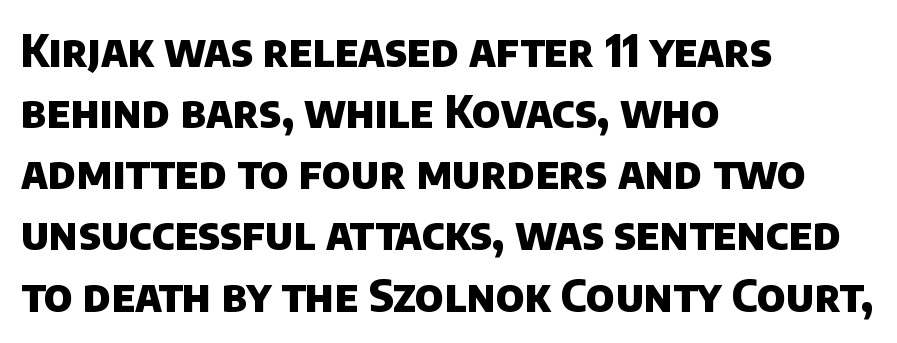
The image shows 44 px heavy sans-serif type; set left-aligned, normal line spacing (1.39x), normal letter spacing, not underlined; low stroke contrast and a large x-height.
